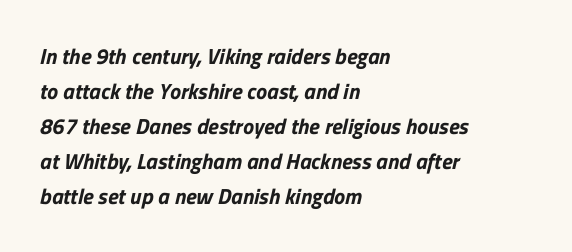
{"underline": "no", "align": "left", "line_spacing": "normal", "line_spacing_ratio": 1.59, "letter_spacing": "normal", "letter_spacing_em": 0.0, "glyph_px": 22}
